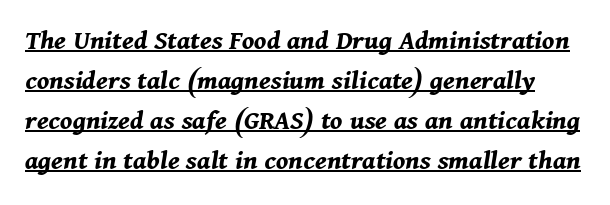
The image shows 29 px bold type, italic (leaning right); set normal line spacing (1.38x), normal letter spacing, underlined; medium stroke contrast and a medium x-height.
